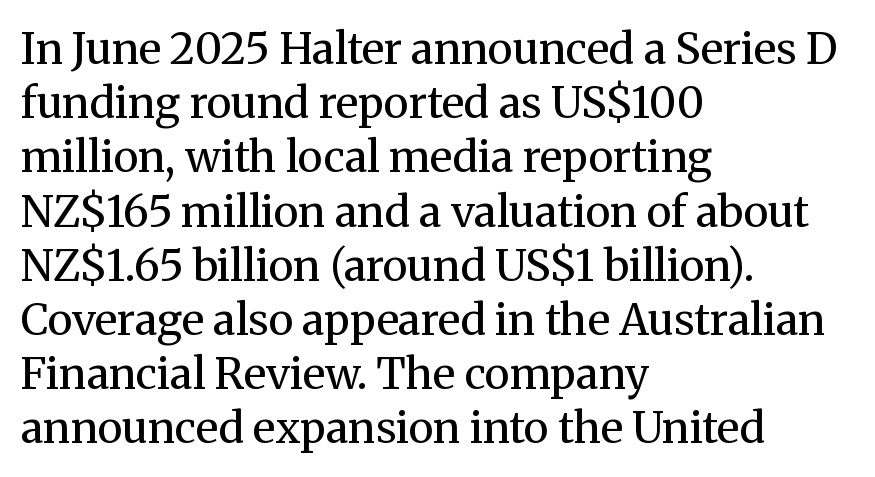
What stands out about the letter spacing? Nothing — it is the standard amount. Each stroke keeps to a modest, everyday thickness or less. Regarding leading, the lines here are spaced in the standard way. The font family rendered here belongs to the serif group. This rendering uses left alignment, leaving the right contour irregular. Spacing verdict: proportional, widths tailored to each character.
